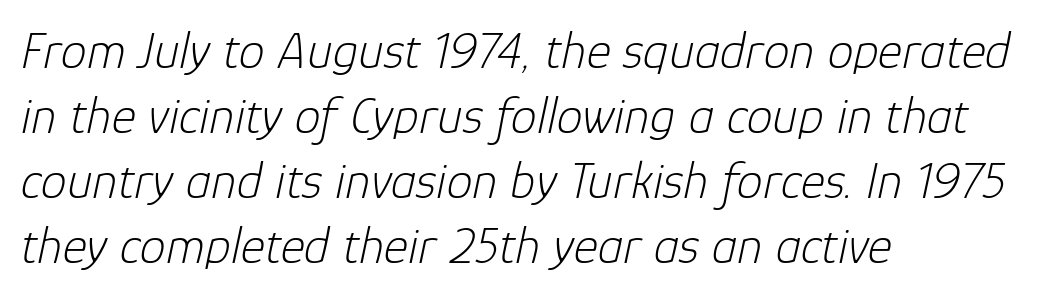
The image shows 52 px light type, italic (leaning right); set left-aligned, normal line spacing (1.25x), normal letter spacing, not underlined; low stroke contrast and a medium x-height.
